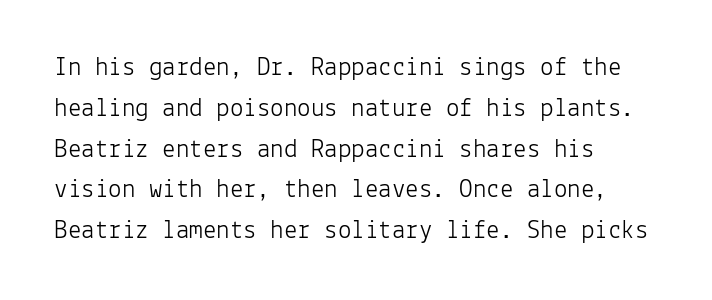
Q: Is the text bold? A: No.
Q: Is the text italic (slanted)? A: No, it is upright.
Q: Is the text underlined? A: No.
Q: How is the paragraph aligned? A: Left-aligned.
Q: Is the spacing between letters normal or unusually wide? A: Normal.
Q: Is the spacing between lines tight, normal or loose? A: Normal.
